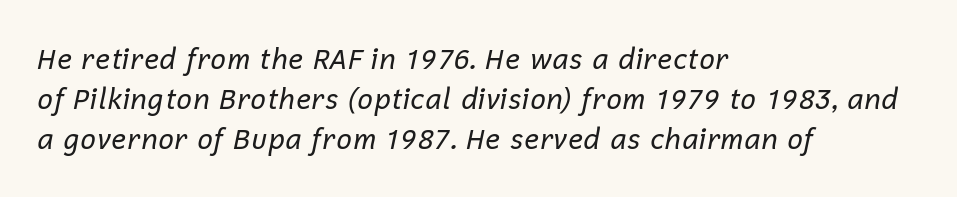
Q: Is the text bold? A: No.
Q: Is the text italic (slanted)? A: Yes, it leans right by about 12 degrees.
Q: Is the text underlined? A: No.
Q: How is the paragraph aligned? A: Left-aligned.
Q: Is the spacing between letters normal or unusually wide? A: Normal.
Q: Is the spacing between lines tight, normal or loose? A: Normal.
Q: Width (condensed, normal, or wide)? A: Normal.
Q: Stroke contrast? A: Low.
Q: x-height? A: Medium.
Q: Monospaced? A: No.
